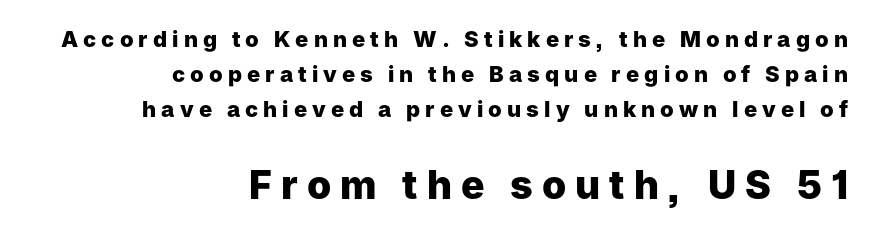
The image shows 39 px heavy sans-serif type, upright; set right-aligned, normal line spacing (1.59x), unusually wide letter spacing (+0.23 em), not underlined; the second (bottom) block is 1.77x larger; low stroke contrast and a medium x-height.
